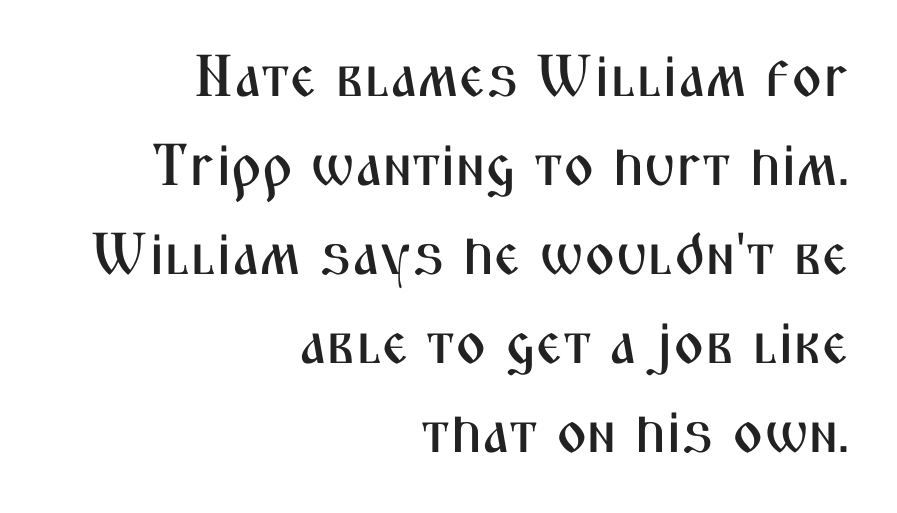
Reading down the block, your eye finds every line finishing at a fixed right position. Check under the words: just untouched page. Whoever set this chose a conventional vertical rhythm. A typesetter would mark this as roman, not italic.
